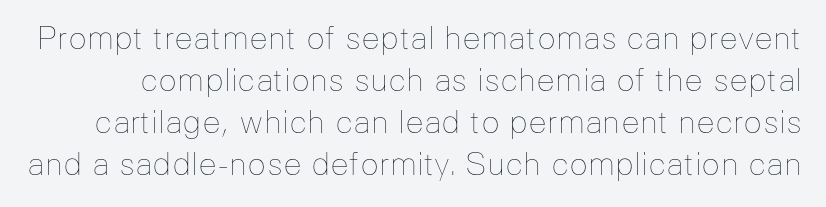
{"italic": "no", "bold": "no", "weight": "thin", "width": "normal", "stroke_contrast": "low", "x_height": "medium", "monospaced": "no", "underline": "no", "line_spacing": "normal", "line_spacing_ratio": 1.36, "letter_spacing": "normal", "letter_spacing_em": 0.0, "glyph_px": 31}
